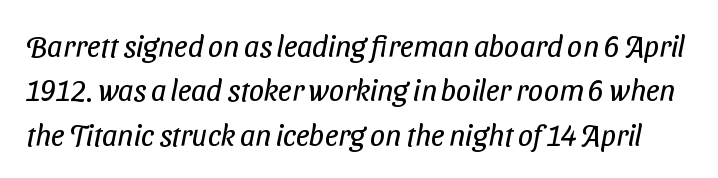
{"serif": "no", "bold": "no", "weight": "regular", "width": "condensed", "stroke_contrast": "low", "x_height": "medium", "monospaced": "no", "underline": "no", "line_spacing": "normal", "line_spacing_ratio": 1.48, "letter_spacing": "normal", "letter_spacing_em": 0.0, "glyph_px": 30}
